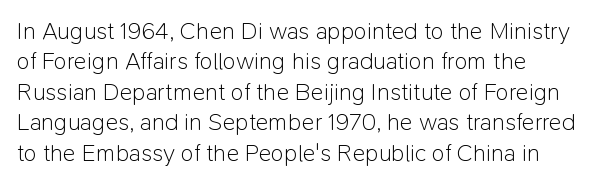
The image shows 24 px text type, upright; set normal line spacing (1.27x), normal letter spacing, not underlined.
